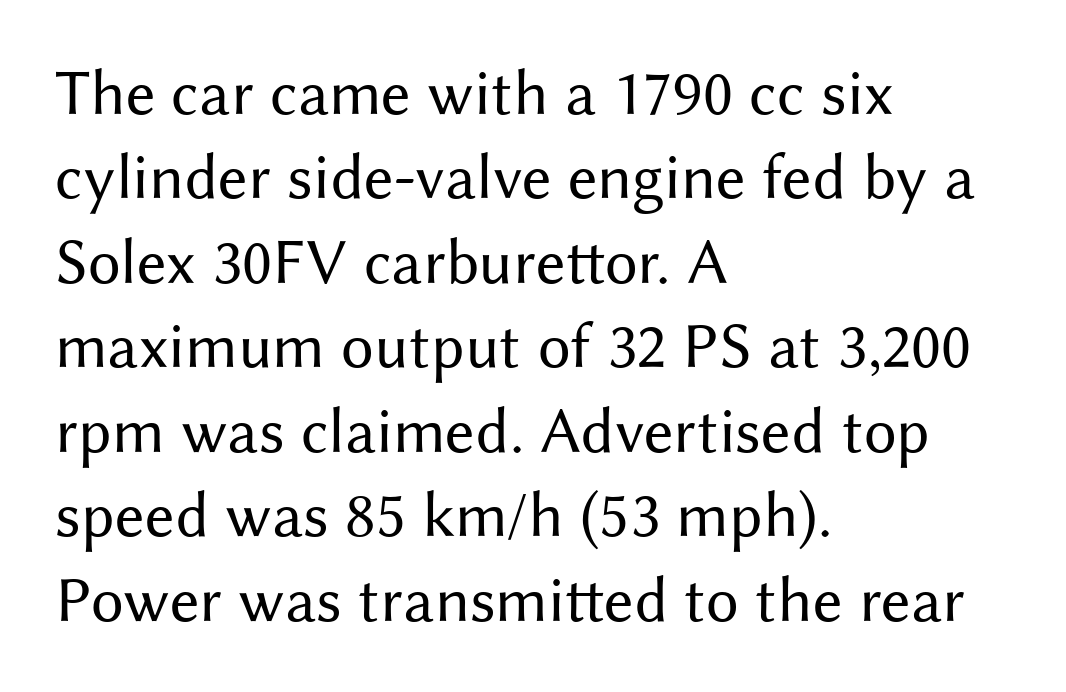
{"serif": "no", "italic": "no", "bold": "no", "weight": "regular", "width": "normal", "stroke_contrast": "medium", "x_height": "medium", "monospaced": "no", "underline": "no", "align": "left", "line_spacing": "normal", "line_spacing_ratio": 1.3, "letter_spacing": "normal", "letter_spacing_em": 0.0, "glyph_px": 65}
